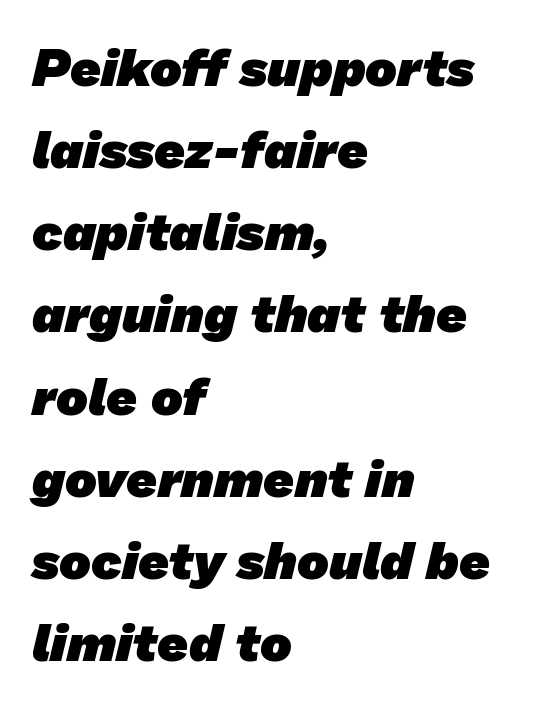
This is sans-serif lettering, the kind often seen on screens and signage. The face used here is rendered with its standard letterfit. These lines are rendered in a variable-pitch font. The area under the type is left untouched. Layout note: lines flush left.
